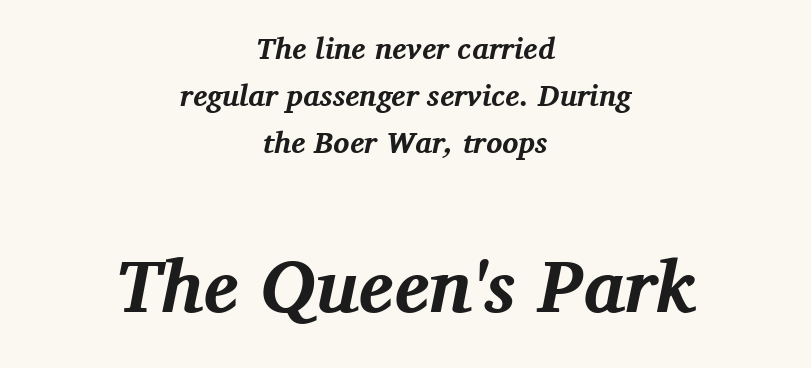
Q: Is the text bold? A: Yes.
Q: Is the text italic (slanted)? A: Yes, it leans right by about 11 degrees.
Q: Is the typeface a serif or a sans-serif typeface? A: Serif.
Q: Is the text underlined? A: No.
Q: How is the paragraph aligned? A: Centered.
Q: Is the spacing between letters normal or unusually wide? A: Normal.
Q: Is the spacing between lines tight, normal or loose? A: Normal.
Q: Which block of text is set in a larger size, the first (top) or the second (bottom)? A: The second (bottom) one.
Q: Width (condensed, normal, or wide)? A: Normal.
Q: Stroke contrast? A: Medium.
Q: x-height? A: Medium.
Q: Monospaced? A: No.
